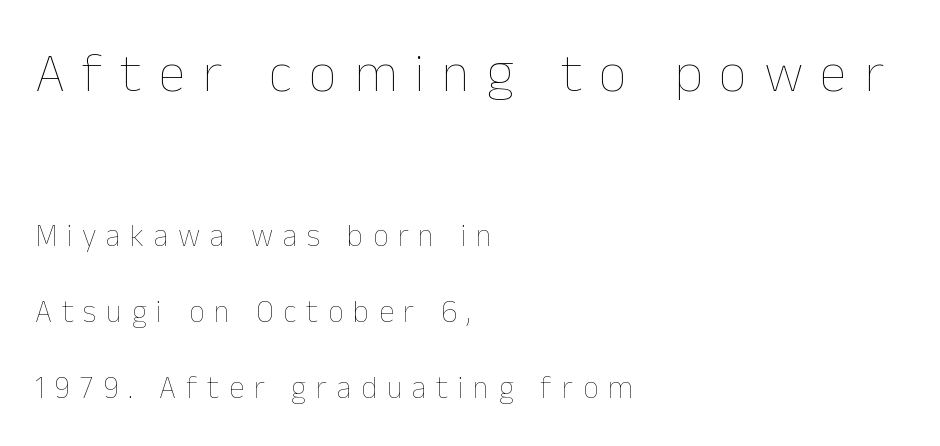
Q: Is the text bold? A: No.
Q: Is the text italic (slanted)? A: No, it is upright.
Q: Is the text underlined? A: No.
Q: How is the paragraph aligned? A: Left-aligned.
Q: Is the spacing between letters normal or unusually wide? A: Unusually wide.
Q: Is the spacing between lines tight, normal or loose? A: Loose.
Q: Which block of text is set in a larger size, the first (top) or the second (bottom)? A: The first (top) one.
Q: Width (condensed, normal, or wide)? A: Normal.
Q: Stroke contrast? A: Low.
Q: x-height? A: Medium.
Q: Monospaced? A: No.
